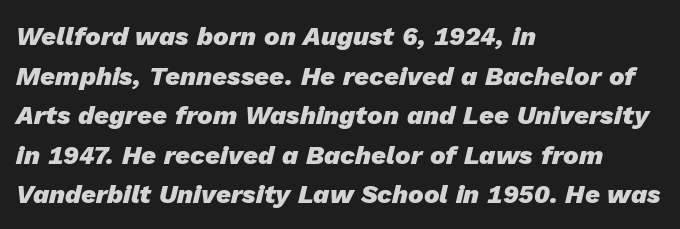
Q: Is the text bold? A: Yes.
Q: Is the text italic (slanted)? A: Yes, it leans right by about 13 degrees.
Q: Is the text underlined? A: No.
Q: How is the paragraph aligned? A: Left-aligned.
Q: Is the spacing between letters normal or unusually wide? A: Normal.
Q: Is the spacing between lines tight, normal or loose? A: Normal.
